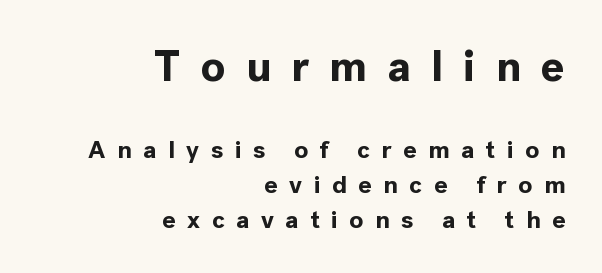
{"serif": "no", "italic": "no", "bold": "yes", "weight": "bold", "width": "normal", "x_height": "medium", "monospaced": "no", "underline": "no", "align": "right", "line_spacing": "normal", "line_spacing_ratio": 1.39, "letter_spacing": "wide", "letter_spacing_em": 0.46, "larger_block": "first", "size_ratio": 1.76, "glyph_px": 44}
